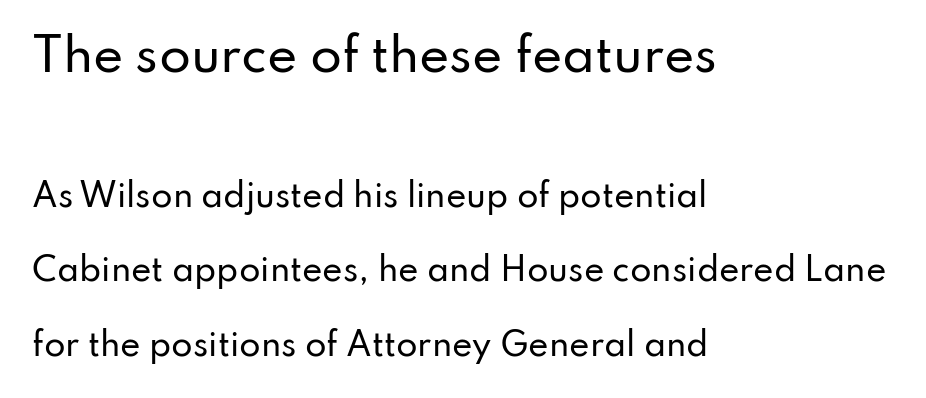
The image shows 46 px sans-serif type, upright; set left-aligned, loose line spacing (2.41x), normal letter spacing, not underlined; the first (top) block is 1.48x larger; low stroke contrast and a small x-height.
